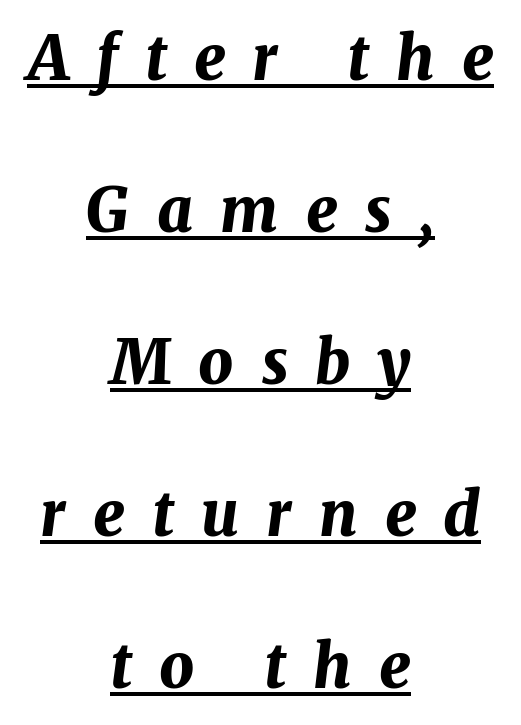
The image shows 61 px bold type, italic (leaning right); set centered, loose line spacing (2.49x), unusually wide letter spacing (+0.45 em), underlined; medium stroke contrast and a medium x-height.
